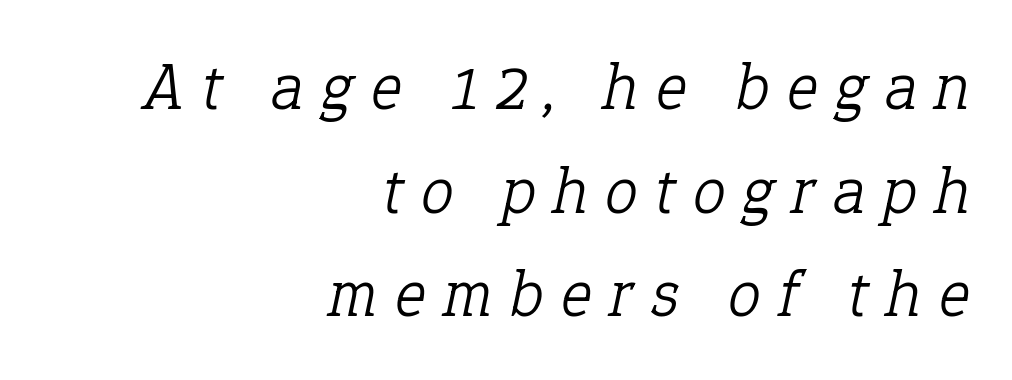
The typesetter chose a ragged-left arrangement here. Letters have the restrained weight of plain body copy at most. The gap between lines stays unmarked. These lines are composed in type with serifs.
